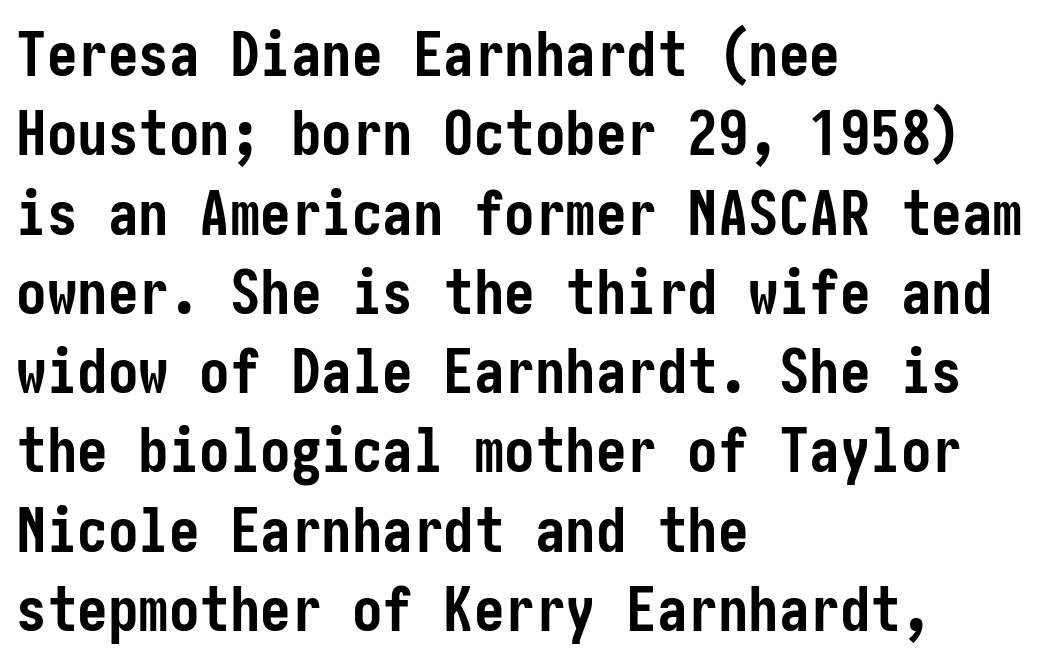
{"serif": "no", "italic": "no", "bold": "yes", "weight": "semibold", "width": "condensed", "stroke_contrast": "low", "x_height": "medium", "underline": "no", "align": "left", "line_spacing": "normal", "line_spacing_ratio": 1.3, "letter_spacing": "normal", "letter_spacing_em": 0.0, "glyph_px": 61}
